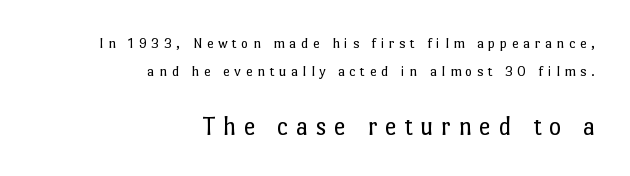
The image shows 26 px text type, upright; set right-aligned, line spacing 1.87x, unusually wide letter spacing (+0.3 em), not underlined; the second (bottom) block is 1.73x larger.
